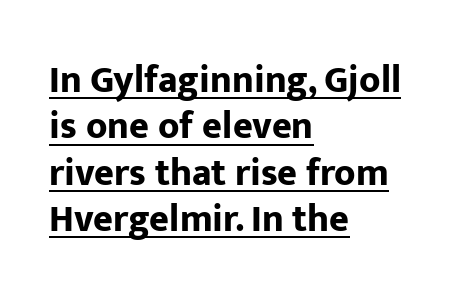
The image shows 38 px bold sans-serif type, upright; set left-aligned, line spacing 1.22x, normal letter spacing, underlined; low stroke contrast and a medium x-height.
